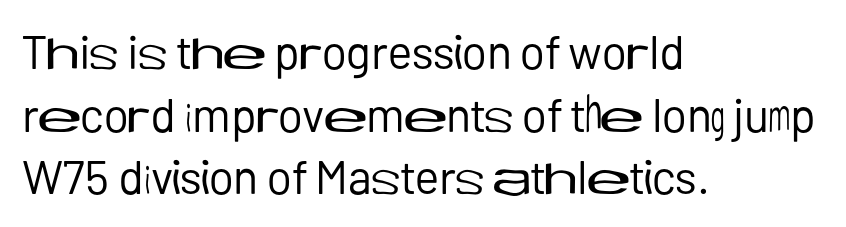
{"serif": "no", "italic": "no", "bold": "no", "weight": "regular", "width": "normal", "stroke_contrast": "low", "x_height": "medium", "monospaced": "no", "underline": "no", "align": "left", "line_spacing": "normal", "line_spacing_ratio": 1.33, "letter_spacing": "normal", "letter_spacing_em": 0.0, "glyph_px": 47}
